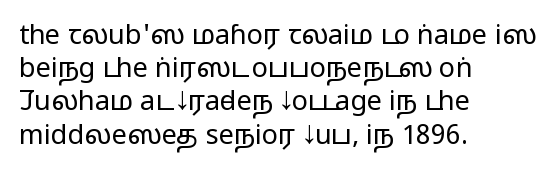
The image shows 27 px text type, upright; set left-aligned, line spacing 1.23x, normal letter spacing, not underlined.
